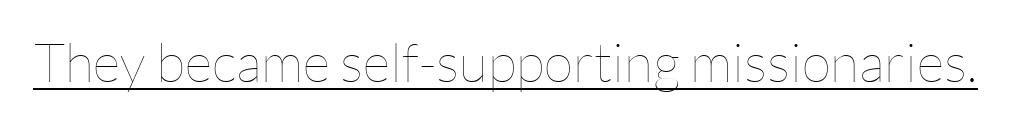
The image shows 54 px thin type, upright; set normal letter spacing, underlined; low stroke contrast and a medium x-height.
